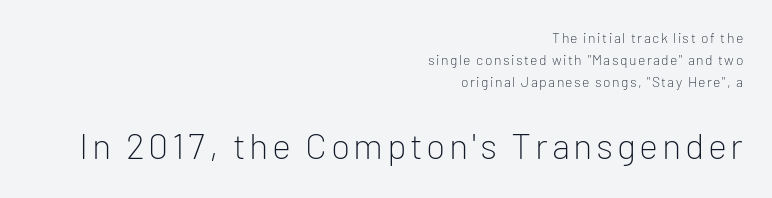
Notice how the passage keeps a crisp vertical edge on the right only. How would I describe the line gaps? Plain and ordinary. The passage shown is typeset with a sans-serif family. In terms of posture, this sample is upright.
